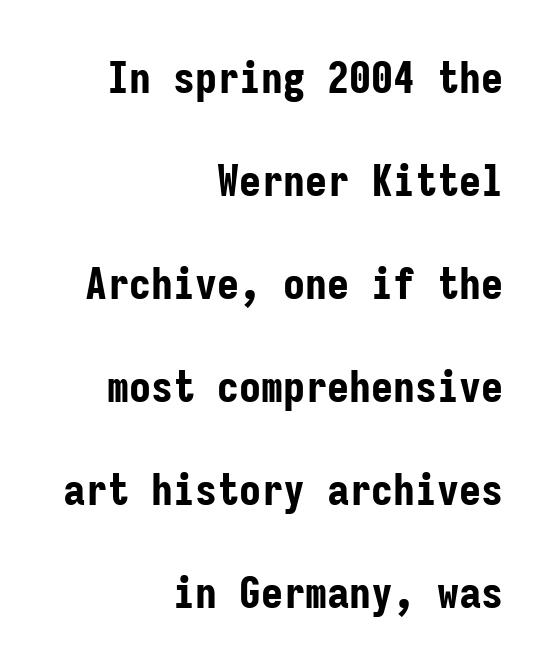
Fixed-width glyphs throughout — classic coding-font behaviour. Nope, not italic — everything's standing straight. Where is the straight margin? On the right. Typesetter's note: full bold, strokes at maximum text heaviness.
